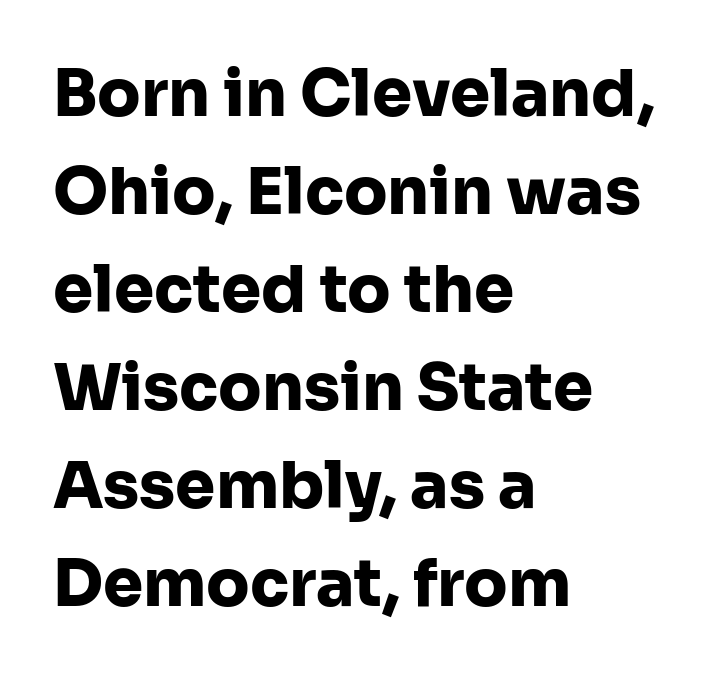
The image shows 64 px heavy sans-serif type, upright; set left-aligned, normal line spacing (1.53x), normal letter spacing, not underlined; low stroke contrast and a medium x-height.
